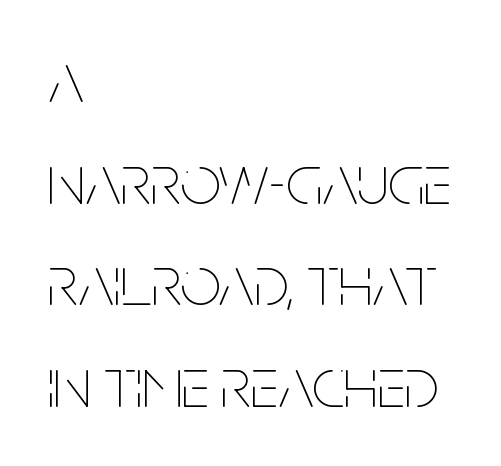
{"italic": "no", "bold": "no", "weight": "thin", "width": "condensed", "stroke_contrast": "low", "x_height": "large", "monospaced": "no", "underline": "no", "align": "left", "line_spacing": "normal", "line_spacing_ratio": 1.41, "letter_spacing": "normal", "letter_spacing_em": 0.0, "glyph_px": 72}
